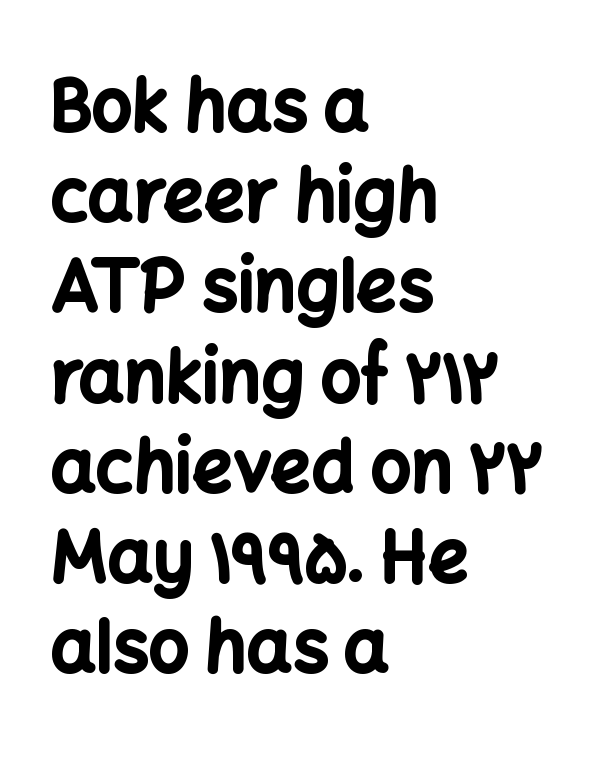
The image shows 71 px bold sans-serif type, upright; set left-aligned, normal line spacing (1.27x), normal letter spacing, not underlined; low stroke contrast and a medium x-height.
